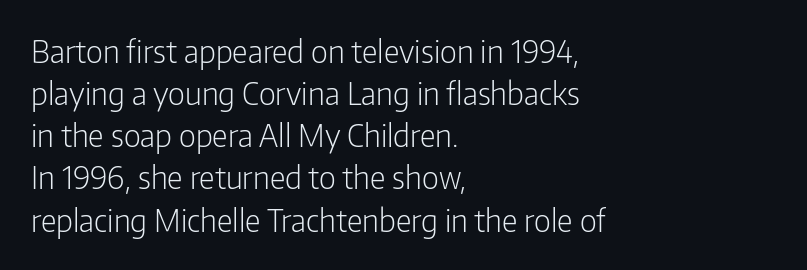
Stem width sits at or under what a default text font uses. The line-height multiplier appears to be the usual default. Proportional: the letters do not fall into vertical columns. The rendering shows plain stroke endings on the letterforms — a sans-serif design.
